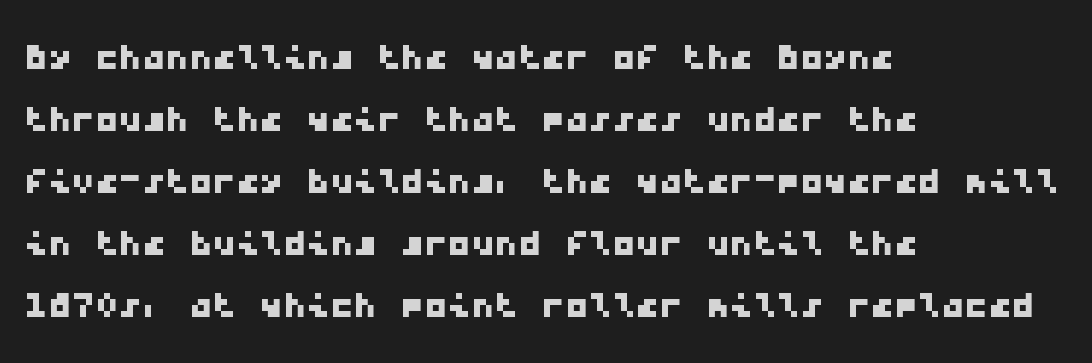
{"serif": "no", "width": "wide", "stroke_contrast": "low", "x_height": "medium", "monospaced": "yes", "underline": "no", "align": "left", "line_spacing": "normal", "line_spacing_ratio": 1.32, "letter_spacing": "normal", "letter_spacing_em": 0.0, "glyph_px": 47}
